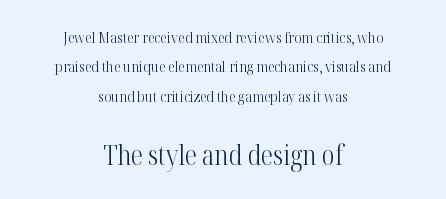
{"italic": "no", "bold": "no", "underline": "no", "align": "center", "line_spacing": "loose", "line_spacing_ratio": 1.96, "letter_spacing": "normal", "letter_spacing_em": 0.0, "larger_block": "second", "size_ratio": 1.8, "glyph_px": 27}
